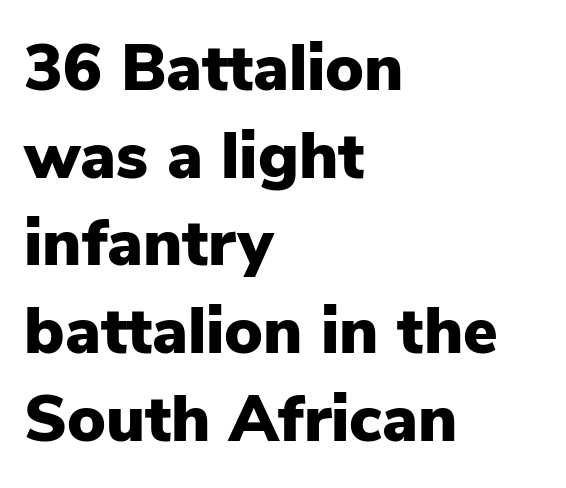
Caption: multi-line text, flush left, ragged right. The words here are not underlined. The line texture is even and compact thanks to regular tracking. Quick note: not italic, upright. Font category for this specimen: sans-serif. In terms of weight, the rendering is a true, heavy bold.
